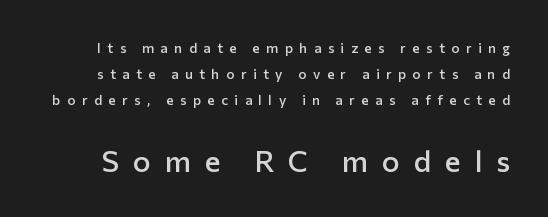
Q: Is the text bold? A: Semi-bold.
Q: Is the text italic (slanted)? A: No, it is upright.
Q: Is the typeface a serif or a sans-serif typeface? A: Sans-serif.
Q: Is the text underlined? A: No.
Q: Is the spacing between letters normal or unusually wide? A: Unusually wide.
Q: Which block of text is set in a larger size, the first (top) or the second (bottom)? A: The second (bottom) one.
Q: Width (condensed, normal, or wide)? A: Normal.
Q: Stroke contrast? A: Low.
Q: x-height? A: Medium.
Q: Monospaced? A: No.
